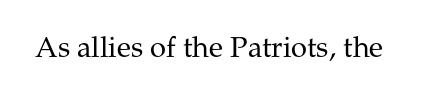
{"serif": "yes", "italic": "no", "bold": "no", "weight": "regular", "width": "normal", "stroke_contrast": "medium", "x_height": "medium", "monospaced": "no", "underline": "no", "letter_spacing": "normal", "letter_spacing_em": 0.0, "glyph_px": 29}
